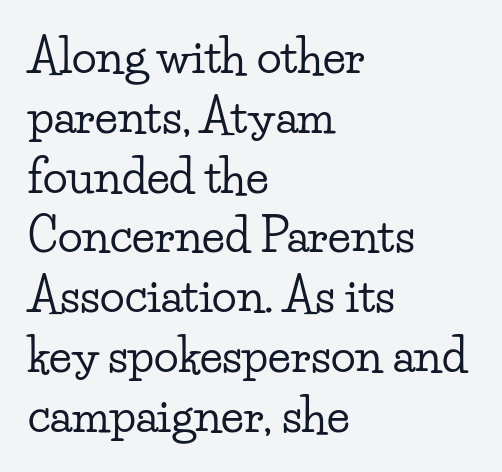
These lines keep a tight, regular rhythm from letter to letter. Character widths vary here, with narrow letters taking less room than wide ones. When letters stand straight like this, we call the style roman or upright. Left-aligned paragraph, ragged on the right.
